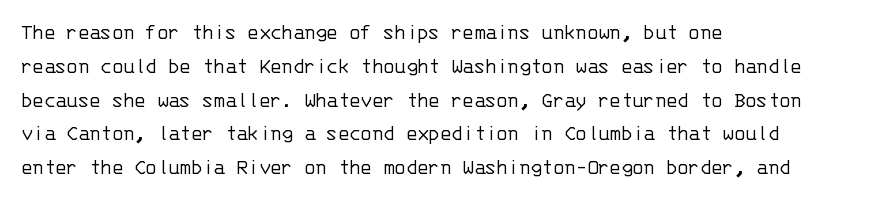
The image shows 23 px text type, upright; set left-aligned, normal line spacing (1.47x), normal letter spacing, not underlined.
